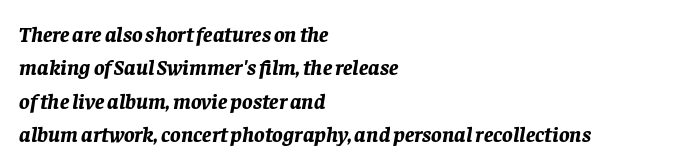
The text block is weighted toward the left margin, trailing off unevenly rightward. Baseline-to-baseline distance is the conventional proportion of letter height. Lines of text with bare space underneath. This rendering leaves character spacing at its baseline value. Is the type slanted? Yes — the strokes lean at a clear angle.
